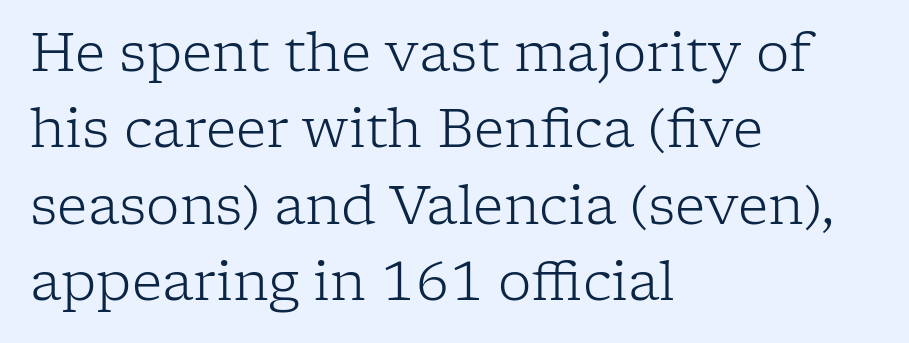
Q: Is the text bold? A: No.
Q: Is the text italic (slanted)? A: No, it is upright.
Q: Is the typeface a serif or a sans-serif typeface? A: Serif.
Q: Is the text underlined? A: No.
Q: How is the paragraph aligned? A: Left-aligned.
Q: Is the spacing between letters normal or unusually wide? A: Normal.
Q: Is the spacing between lines tight, normal or loose? A: Normal.
Q: Width (condensed, normal, or wide)? A: Normal.
Q: Stroke contrast? A: Low.
Q: x-height? A: Medium.
Q: Monospaced? A: No.
